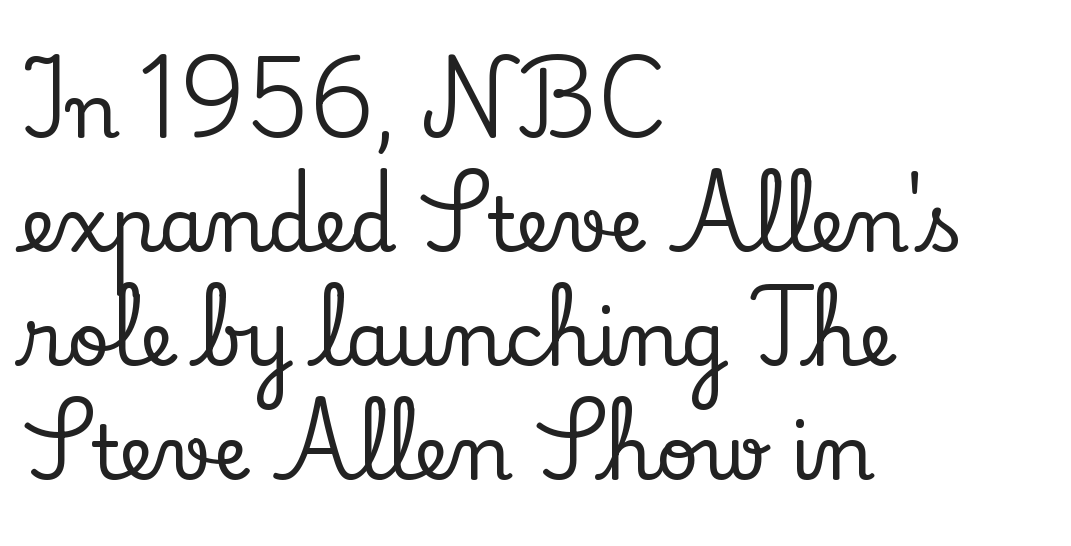
No extra tracking has been applied to these lines. Baseline-to-baseline distance is the conventional proportion of letter height. Horizontally, the lines are justified to the leading edge only. Unlike a clean sans, this face finishes its strokes with serifs. A typesetter would mark this as roman, not italic.
